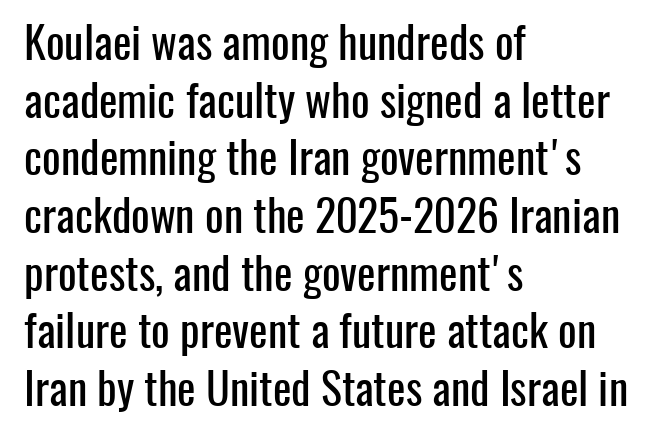
{"serif": "no", "italic": "no", "width": "condensed", "stroke_contrast": "low", "x_height": "medium", "monospaced": "no", "underline": "no", "align": "left", "line_spacing": "normal", "line_spacing_ratio": 1.31, "letter_spacing": "normal", "letter_spacing_em": 0.0, "glyph_px": 44}
